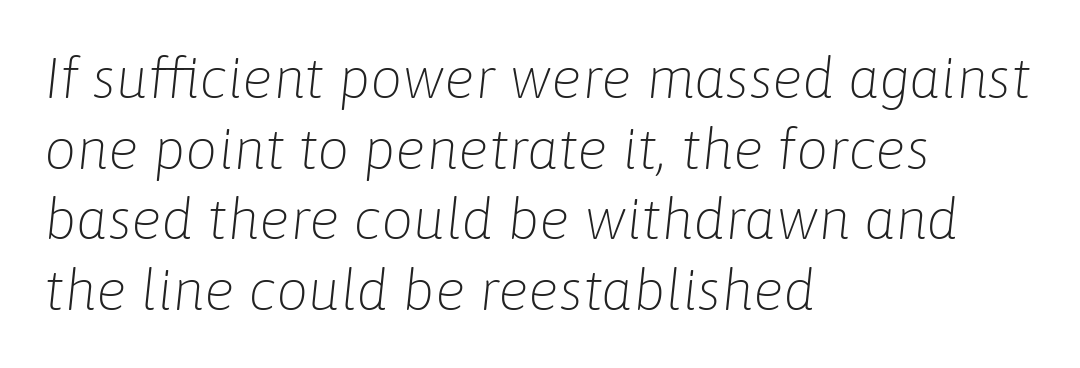
Check the space under the baseline: it is left empty. A typesetter would call this proportional, since set widths differ per character. Looking at the ascenders, they clearly lean. Caption: face not bold, strokes unweighted.
